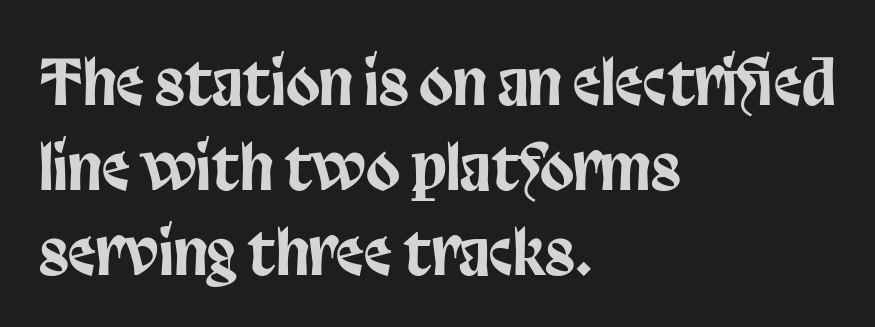
The image shows 62 px condensed sans-serif type, upright; set left-aligned, normal line spacing (1.37x), normal letter spacing, not underlined; low stroke contrast and a large x-height.
